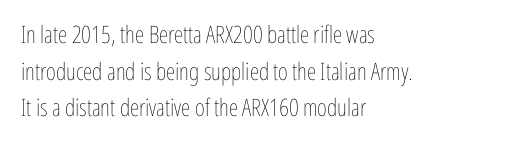
The image shows 24 px text type, upright; set left-aligned, normal line spacing (1.53x), normal letter spacing, not underlined.
